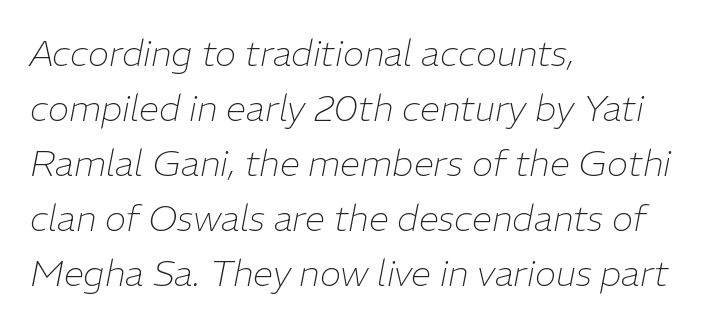
Q: Is the text bold? A: No.
Q: Is the text italic (slanted)? A: Yes, it leans right by about 11 degrees.
Q: Is the text underlined? A: No.
Q: How is the paragraph aligned? A: Left-aligned.
Q: Is the spacing between letters normal or unusually wide? A: Normal.
Q: Is the spacing between lines tight, normal or loose? A: Normal.
Q: Width (condensed, normal, or wide)? A: Normal.
Q: Stroke contrast? A: Low.
Q: x-height? A: Medium.
Q: Monospaced? A: No.
